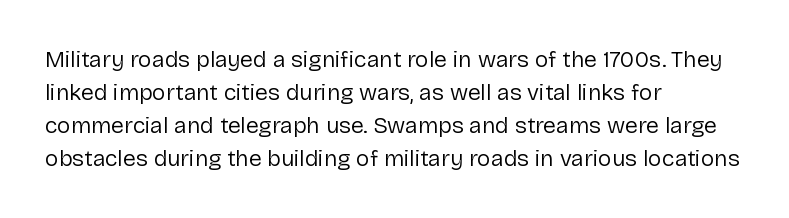
Q: Is the text bold? A: No.
Q: Is the text italic (slanted)? A: No, it is upright.
Q: Is the text underlined? A: No.
Q: How is the paragraph aligned? A: Left-aligned.
Q: Is the spacing between letters normal or unusually wide? A: Normal.
Q: Is the spacing between lines tight, normal or loose? A: Normal.
